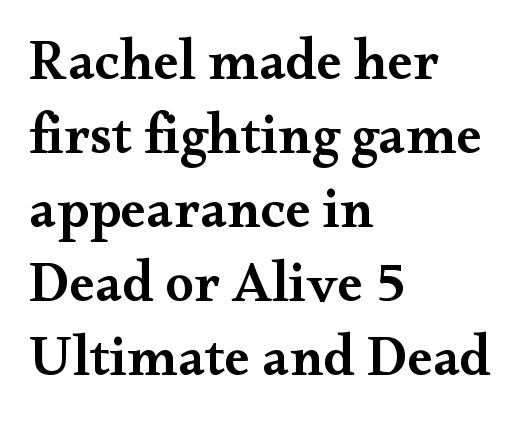
{"serif": "yes", "italic": "no", "bold": "semi", "weight": "semibold", "width": "wide", "stroke_contrast": "medium", "x_height": "small", "monospaced": "no", "underline": "no", "align": "left", "line_spacing": "normal", "line_spacing_ratio": 1.3, "letter_spacing": "normal", "letter_spacing_em": 0.0, "glyph_px": 57}
